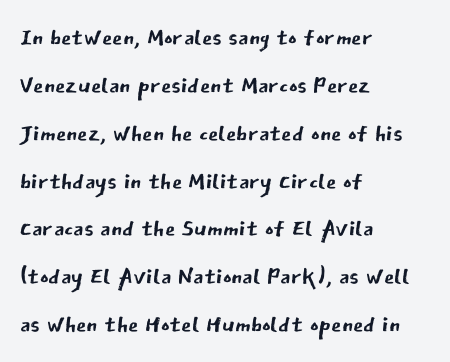
Q: Is the text bold? A: No.
Q: Is the text italic (slanted)? A: No, it is upright.
Q: Is the typeface a serif or a sans-serif typeface? A: Sans-serif.
Q: Is the text underlined? A: No.
Q: How is the paragraph aligned? A: Left-aligned.
Q: Is the spacing between letters normal or unusually wide? A: Normal.
Q: Is the spacing between lines tight, normal or loose? A: Normal.
Q: Width (condensed, normal, or wide)? A: Normal.
Q: Stroke contrast? A: Low.
Q: x-height? A: Medium.
Q: Monospaced? A: No.
